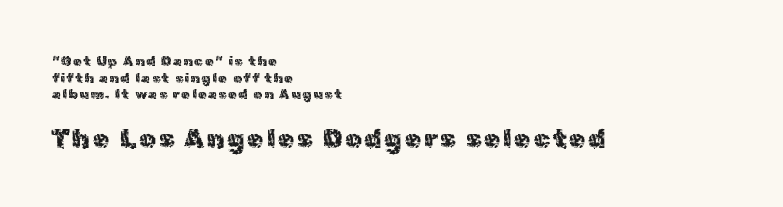
{"italic": "no", "bold": "no", "underline": "no", "align": "left", "line_spacing_ratio": 1.19, "larger_block": "second", "size_ratio": 1.86, "glyph_px": 26}
